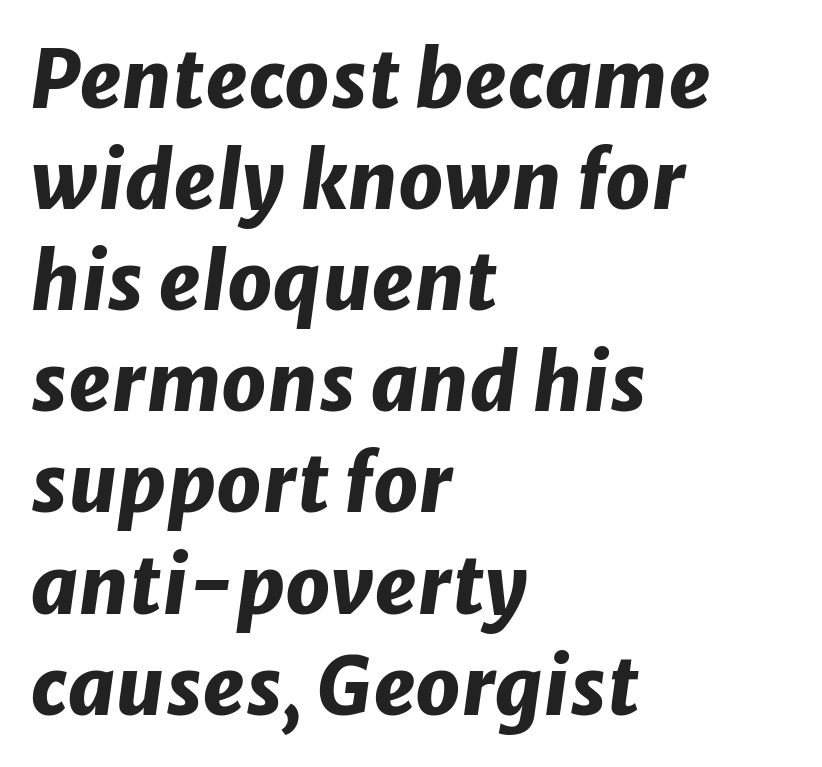
{"italic": "yes", "lean": "right", "slant_degrees": 8, "bold": "yes", "weight": "heavy", "width": "normal", "stroke_contrast": "low", "x_height": "medium", "monospaced": "no", "underline": "no", "align": "left", "line_spacing": "normal", "line_spacing_ratio": 1.28, "letter_spacing": "normal", "letter_spacing_em": 0.0, "glyph_px": 79}
